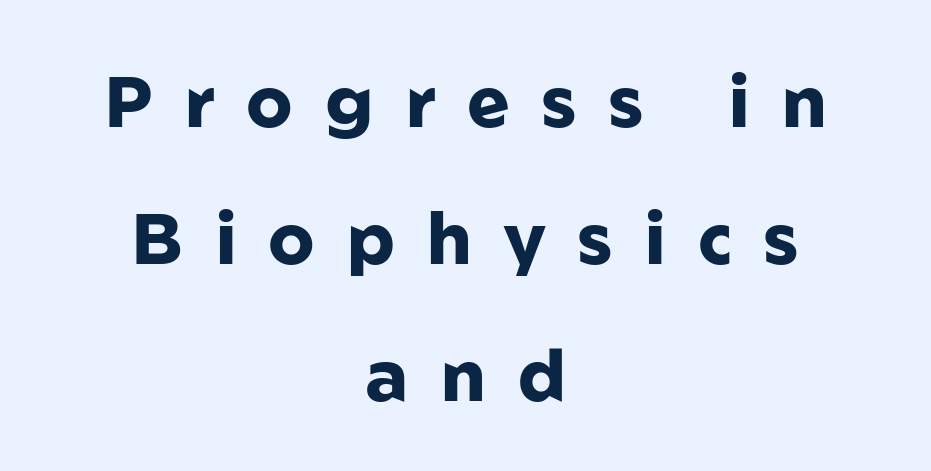
The image shows 72 px heavy sans-serif type, upright; set centered, loose line spacing (1.9x), unusually wide letter spacing (+0.45 em), not underlined; low stroke contrast and a medium x-height.
